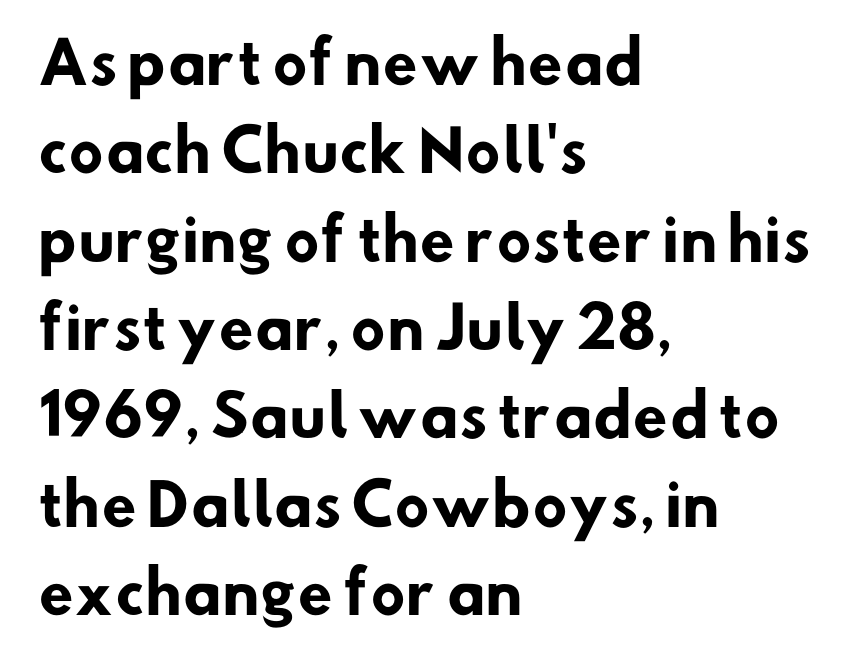
Q: Is the text bold? A: Yes.
Q: Is the typeface a serif or a sans-serif typeface? A: Sans-serif.
Q: Is the text underlined? A: No.
Q: How is the paragraph aligned? A: Left-aligned.
Q: Is the spacing between letters normal or unusually wide? A: Normal.
Q: Is the spacing between lines tight, normal or loose? A: Normal.
Q: Width (condensed, normal, or wide)? A: Normal.
Q: Stroke contrast? A: Low.
Q: x-height? A: Small.
Q: Monospaced? A: No.
